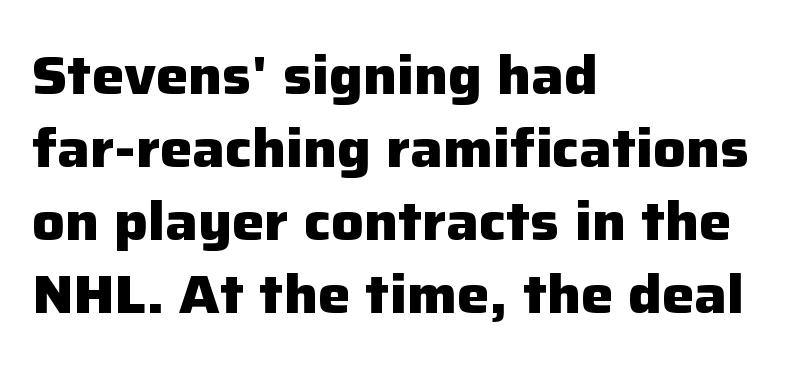
Q: Is the text bold? A: Yes.
Q: Is the text italic (slanted)? A: No, it is upright.
Q: Is the typeface a serif or a sans-serif typeface? A: Sans-serif.
Q: Is the text underlined? A: No.
Q: How is the paragraph aligned? A: Left-aligned.
Q: Is the spacing between letters normal or unusually wide? A: Normal.
Q: Is the spacing between lines tight, normal or loose? A: Normal.
Q: Width (condensed, normal, or wide)? A: Normal.
Q: Stroke contrast? A: Low.
Q: x-height? A: Medium.
Q: Monospaced? A: No.
